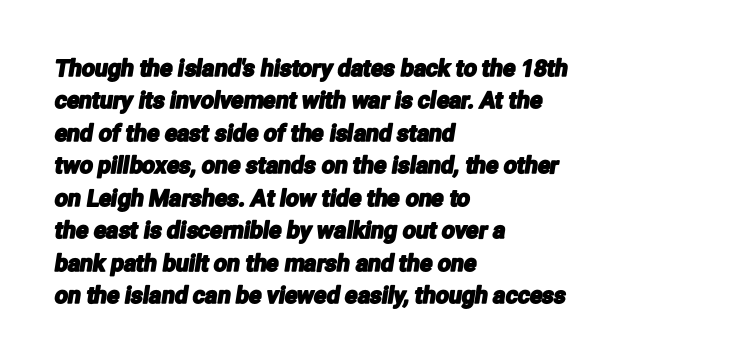
Q: Is the text underlined? A: No.
Q: How is the paragraph aligned? A: Left-aligned.
Q: Is the spacing between letters normal or unusually wide? A: Normal.
Q: Is the spacing between lines tight, normal or loose? A: Normal.
